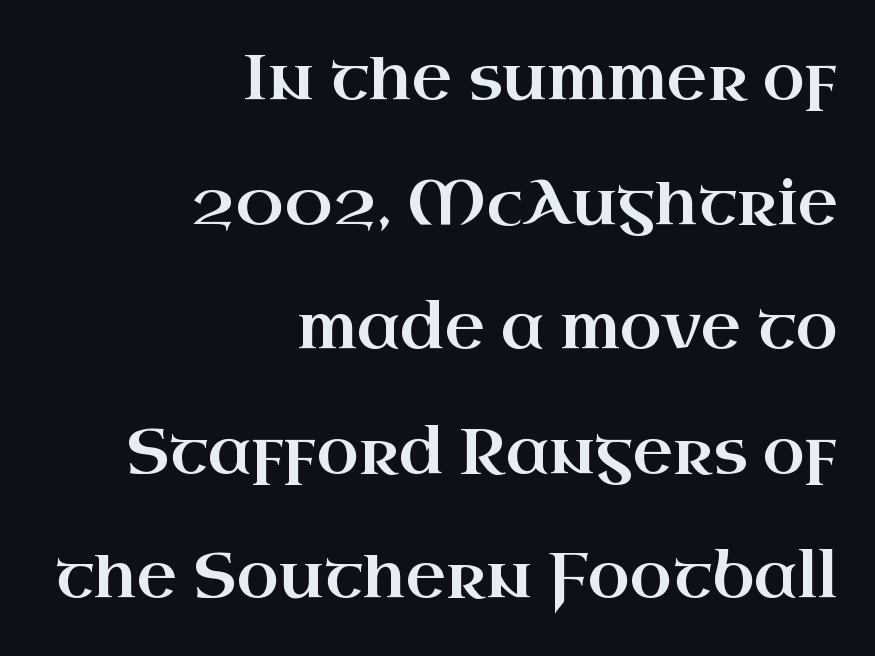
You can tell it's not italic because the verticals are truly vertical. Casual observation: everything's shoved over to the right. Caption: standard tracking, unaltered. Successive baselines arrive slowly, with a big drop between each. You can tell from the footed stems that serif type was used. The glyphs are unaccompanied by any horizontal stroke below them.
